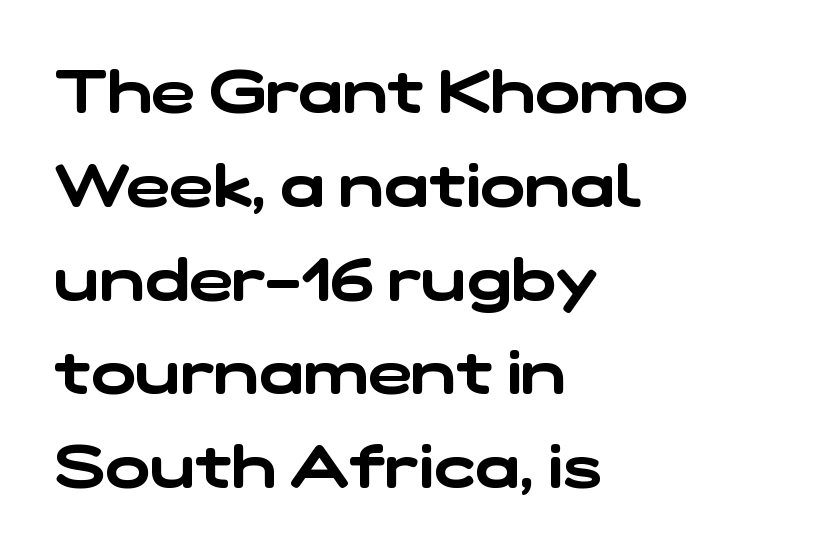
The image shows 59 px wide sans-serif type; set left-aligned, normal line spacing (1.59x), normal letter spacing, not underlined; low stroke contrast and a medium x-height.
